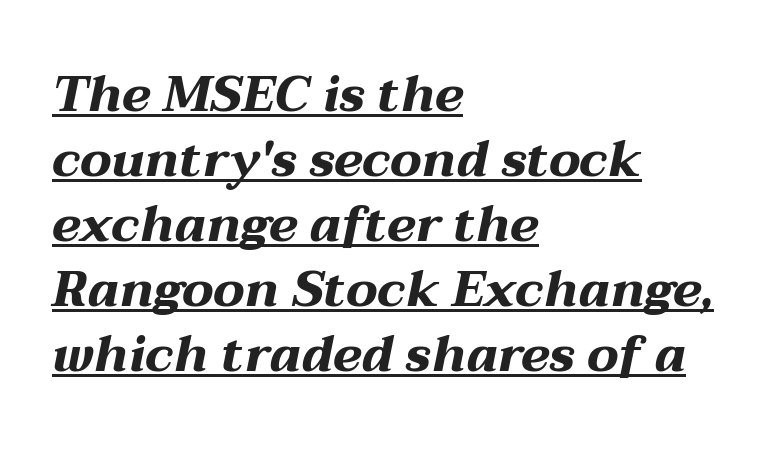
Character widths vary here, with narrow letters taking less room than wide ones. Looks like someone drew a line under every word here. Letter spacing: default. Short and long lines alike share a common starting point at left. This sample keeps an unexceptional amount of space between lines. Looking at the ascenders, they clearly lean.
